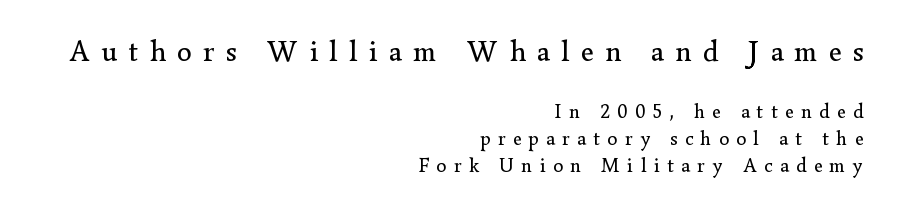
Q: Is the text bold? A: No.
Q: Is the text italic (slanted)? A: No, it is upright.
Q: Is the typeface a serif or a sans-serif typeface? A: Serif.
Q: Is the text underlined? A: No.
Q: How is the paragraph aligned? A: Right-aligned.
Q: Is the spacing between letters normal or unusually wide? A: Unusually wide.
Q: Is the spacing between lines tight, normal or loose? A: Normal.
Q: Which block of text is set in a larger size, the first (top) or the second (bottom)? A: The first (top) one.
Q: Width (condensed, normal, or wide)? A: Normal.
Q: Stroke contrast? A: Low.
Q: x-height? A: Small.
Q: Monospaced? A: No.
